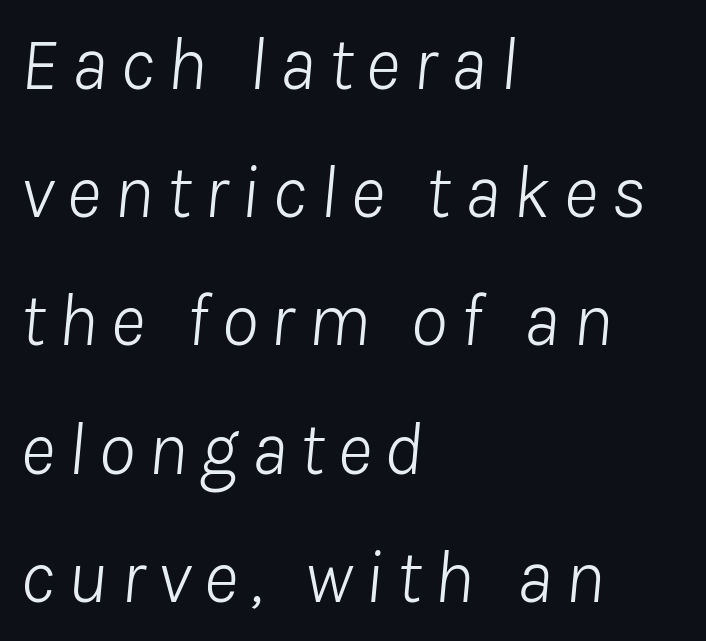
The letters advance in unequal steps, a hallmark of proportional type. A clean baseline with only descenders dipping below it. The typeface has the unassuming heft of standard copy or less. The face used here has a pronounced slope to its letters.
